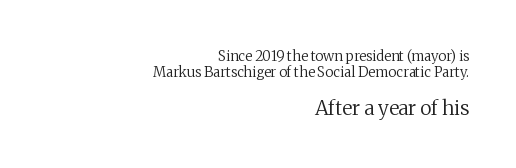
Observe the ordinary spacing: letters are neighbours, not strangers. The letters stand straight up with perfectly vertical stems. Small over large — that's the arrangement of the two blocks here. Any mark beneath the type? The region is blank. A typesetter would call this leading minimal, almost set solid.
